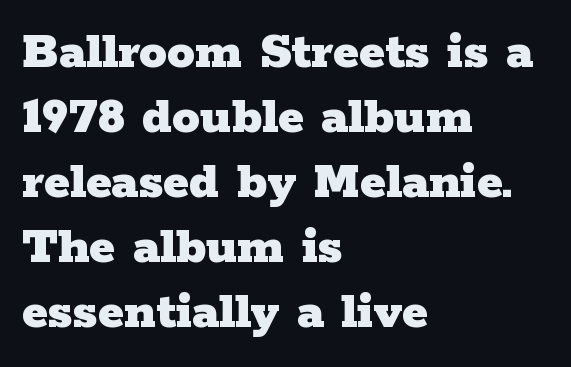
The image shows 55 px heavy, wide serif type, upright; set left-aligned, line spacing 1.18x, normal letter spacing, not underlined; low stroke contrast and a medium x-height.
